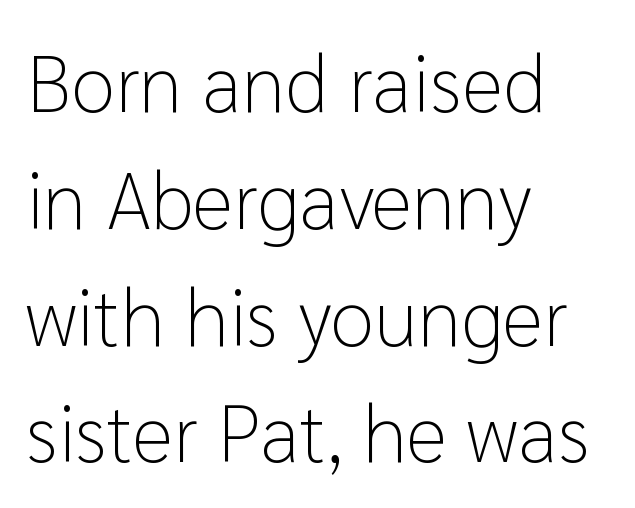
{"serif": "no", "italic": "no", "bold": "no", "weight": "light", "width": "normal", "stroke_contrast": "low", "x_height": "medium", "monospaced": "no", "underline": "no", "align": "left", "line_spacing": "normal", "line_spacing_ratio": 1.46, "letter_spacing": "normal", "letter_spacing_em": 0.0, "glyph_px": 80}
